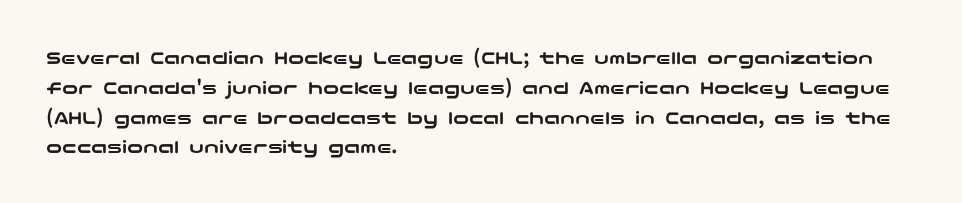
The image shows 20 px text type, upright; set left-aligned, normal line spacing (1.49x), normal letter spacing, not underlined.
